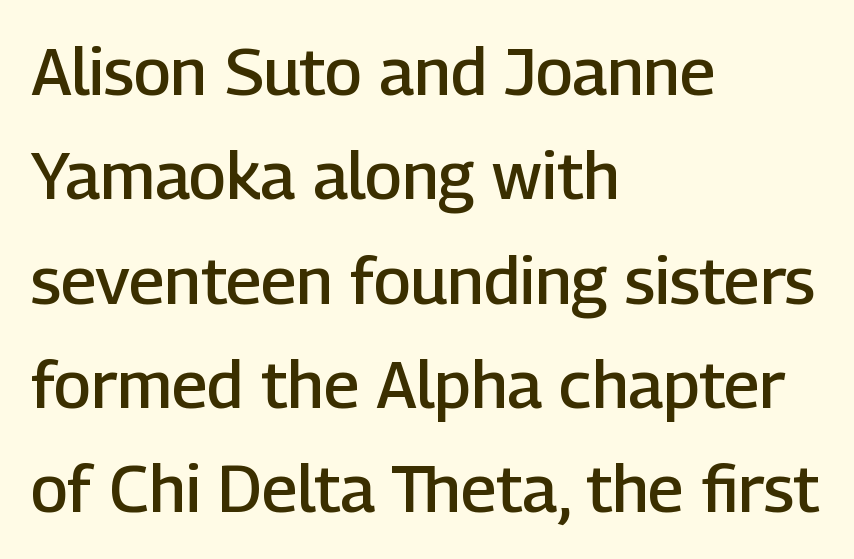
{"serif": "no", "italic": "no", "bold": "semi", "weight": "semibold", "width": "normal", "stroke_contrast": "low", "x_height": "medium", "monospaced": "no", "underline": "no", "align": "left", "line_spacing": "normal", "line_spacing_ratio": 1.58, "letter_spacing": "normal", "letter_spacing_em": 0.0, "glyph_px": 66}
